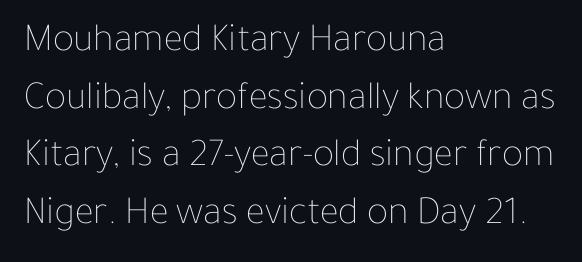
{"italic": "no", "bold": "no", "weight": "thin", "width": "normal", "stroke_contrast": "low", "x_height": "medium", "monospaced": "no", "underline": "no", "align": "left", "line_spacing": "normal", "line_spacing_ratio": 1.44, "letter_spacing": "normal", "letter_spacing_em": 0.0, "glyph_px": 40}
